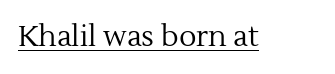
{"serif": "yes", "italic": "no", "bold": "no", "weight": "regular", "width": "normal", "x_height": "medium", "monospaced": "no", "underline": "yes", "letter_spacing": "normal", "letter_spacing_em": 0.0, "glyph_px": 29}
